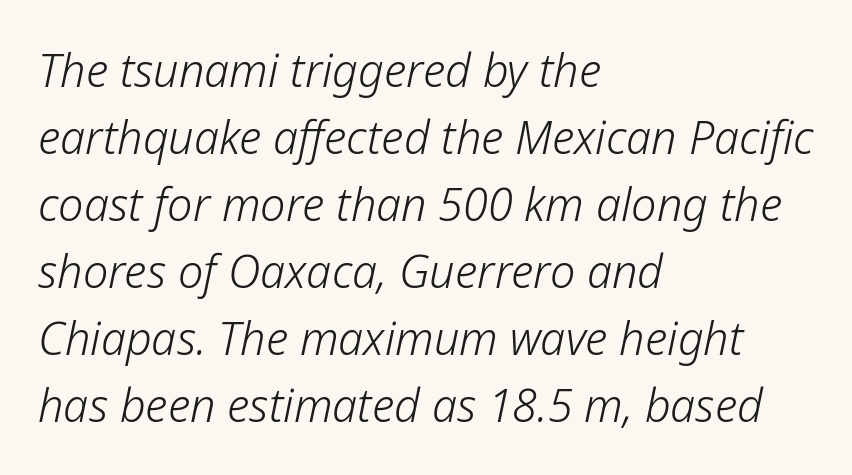
The image shows 45 px light type, italic (leaning right); set left-aligned, normal line spacing (1.49x), normal letter spacing, not underlined; low stroke contrast and a medium x-height.
